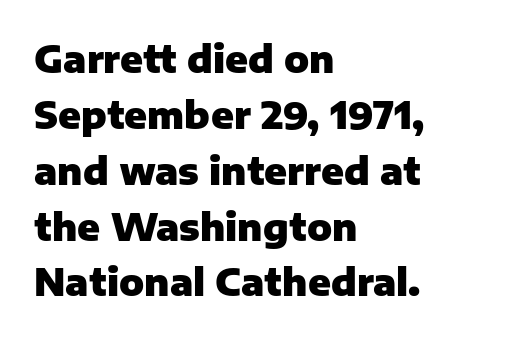
{"serif": "no", "italic": "no", "bold": "yes", "weight": "heavy", "width": "normal", "stroke_contrast": "low", "x_height": "medium", "monospaced": "no", "underline": "no", "align": "left", "line_spacing": "normal", "line_spacing_ratio": 1.51, "letter_spacing": "normal", "letter_spacing_em": 0.0, "glyph_px": 37}
